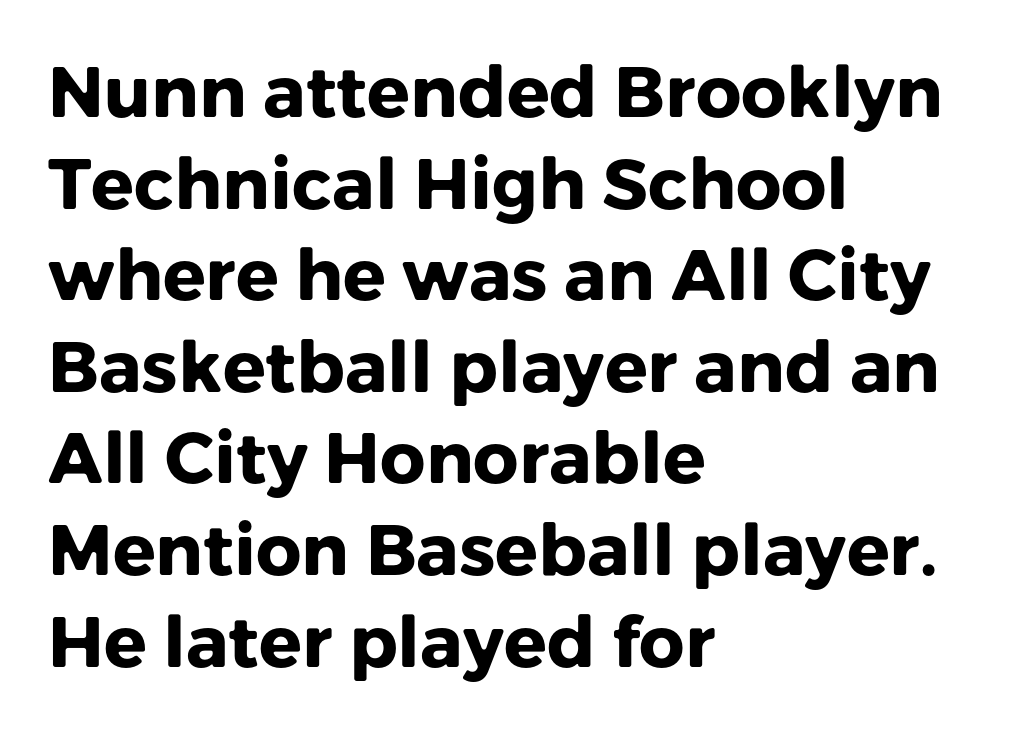
Q: Is the text bold? A: Yes.
Q: Is the text italic (slanted)? A: No, it is upright.
Q: Is the typeface a serif or a sans-serif typeface? A: Sans-serif.
Q: Is the text underlined? A: No.
Q: How is the paragraph aligned? A: Left-aligned.
Q: Is the spacing between letters normal or unusually wide? A: Normal.
Q: Is the spacing between lines tight, normal or loose? A: Normal.
Q: Width (condensed, normal, or wide)? A: Normal.
Q: Stroke contrast? A: Low.
Q: x-height? A: Medium.
Q: Monospaced? A: No.
